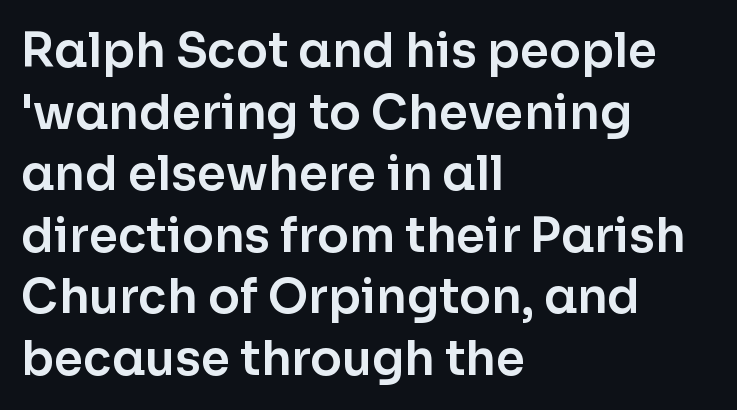
{"serif": "no", "italic": "no", "width": "normal", "stroke_contrast": "low", "x_height": "medium", "monospaced": "no", "underline": "no", "align": "left", "line_spacing": "normal", "line_spacing_ratio": 1.31, "letter_spacing": "normal", "letter_spacing_em": 0.0, "glyph_px": 47}
